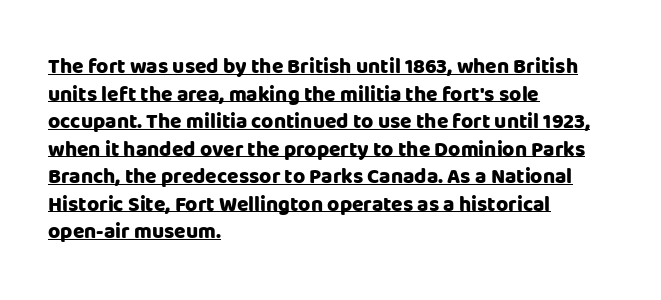
{"italic": "no", "bold": "yes", "underline": "yes", "align": "left", "line_spacing": "normal", "line_spacing_ratio": 1.31, "letter_spacing": "normal", "letter_spacing_em": 0.0, "glyph_px": 21}
